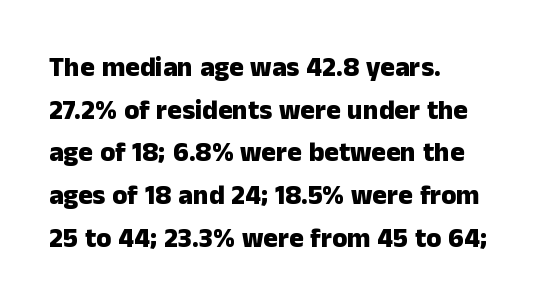
The image shows 27 px bold type, upright; set left-aligned, normal line spacing (1.58x), normal letter spacing, not underlined.
